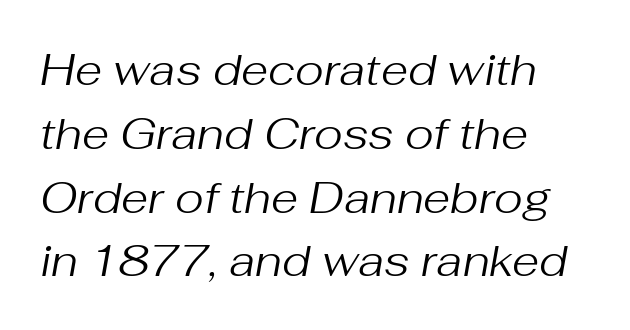
{"italic": "yes", "lean": "right", "slant_degrees": 10, "bold": "no", "weight": "regular", "width": "normal", "stroke_contrast": "medium", "x_height": "medium", "monospaced": "no", "underline": "no", "align": "left", "line_spacing": "normal", "line_spacing_ratio": 1.45, "letter_spacing": "normal", "letter_spacing_em": 0.0, "glyph_px": 44}
